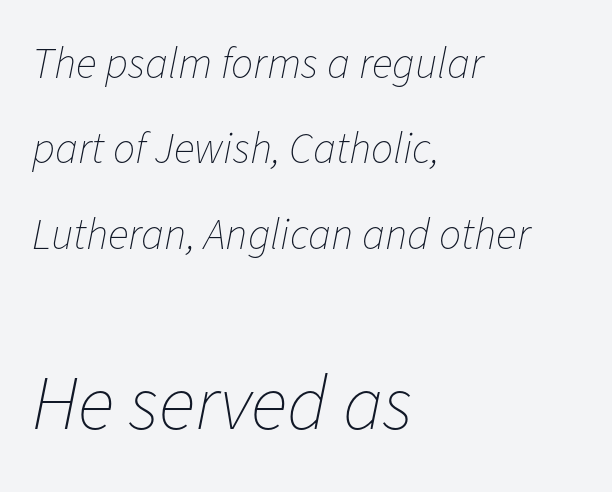
{"italic": "yes", "lean": "right", "slant_degrees": 11, "bold": "no", "weight": "thin", "width": "normal", "stroke_contrast": "low", "x_height": "medium", "monospaced": "no", "underline": "no", "align": "left", "line_spacing": "loose", "line_spacing_ratio": 1.94, "letter_spacing": "normal", "letter_spacing_em": 0.0, "larger_block": "second", "size_ratio": 1.75, "glyph_px": 77}
